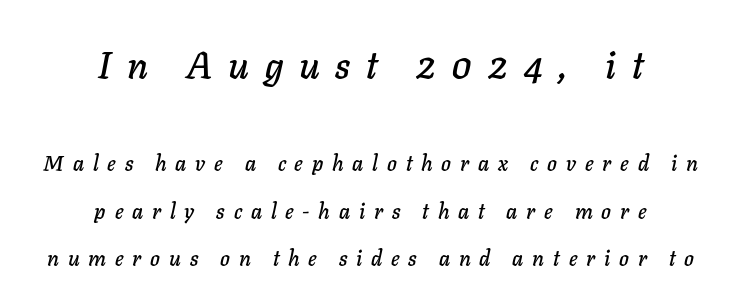
If you drew a line through each stem, it would be angled. Line starts and ends both wander, symmetrically. No word sits above an underline. Does the leading feel generous? Absolutely, it's lavish. The rendering uses natural spacing where letterforms have individual widths. Look at the glyph heights: the upper group is clearly the bigger setting.
